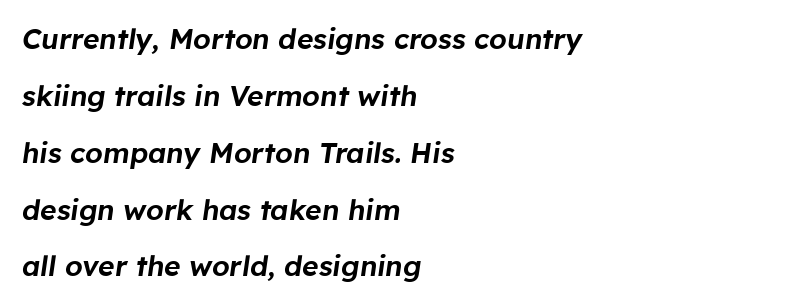
The letters advance in unequal steps, a hallmark of proportional type. Alignment: flush left. The rendering applies a slant to the glyphs. No extra tracking has been applied to these lines. Anything drawn beneath the words? Only blank space. Vertical spacing — loose.
